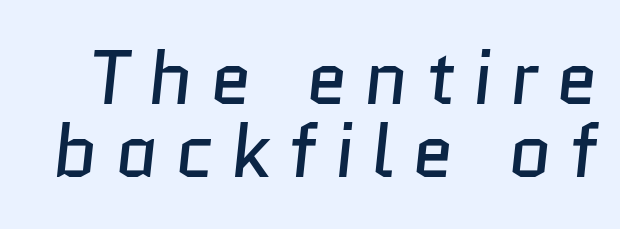
Q: Is the text bold? A: No.
Q: Is the typeface a serif or a sans-serif typeface? A: Sans-serif.
Q: Is the text underlined? A: No.
Q: Is the spacing between letters normal or unusually wide? A: Unusually wide.
Q: Is the spacing between lines tight, normal or loose? A: Tight.
Q: Width (condensed, normal, or wide)? A: Normal.
Q: Stroke contrast? A: Low.
Q: x-height? A: Medium.
Q: Monospaced? A: No.
